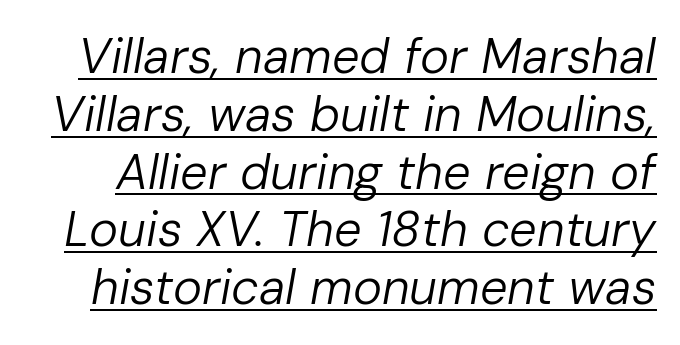
The image shows 49 px regular-weight type, italic (leaning right); set line spacing 1.18x, normal letter spacing, underlined; low stroke contrast and a medium x-height.
